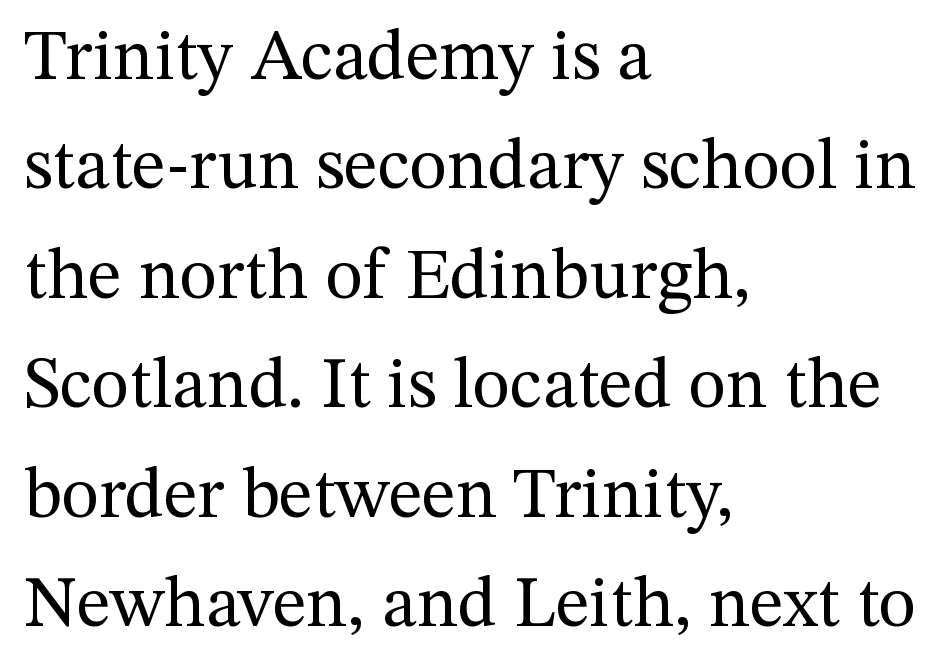
{"serif": "yes", "italic": "no", "bold": "no", "weight": "regular", "width": "normal", "stroke_contrast": "medium", "x_height": "medium", "monospaced": "no", "underline": "no", "align": "left", "line_spacing": "normal", "line_spacing_ratio": 1.52, "letter_spacing": "normal", "letter_spacing_em": 0.0, "glyph_px": 72}
